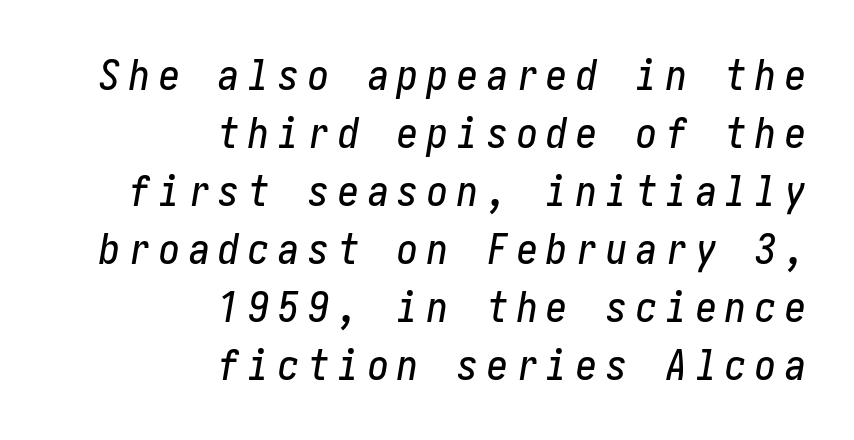
The image shows 42 px condensed type, italic (leaning right); set right-aligned, normal line spacing (1.38x), unusually wide letter spacing (+0.21 em), not underlined; low stroke contrast and a medium x-height.
